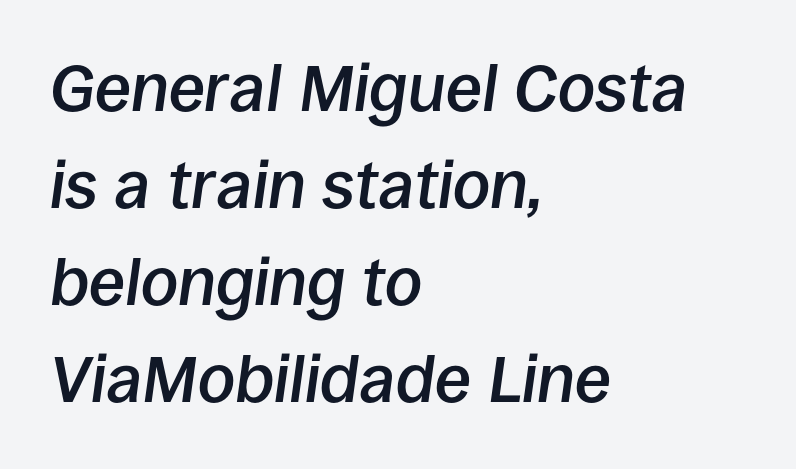
{"italic": "yes", "lean": "right", "slant_degrees": 8, "bold": "semi", "weight": "semibold", "width": "normal", "stroke_contrast": "low", "x_height": "large", "monospaced": "no", "underline": "no", "align": "left", "line_spacing": "normal", "line_spacing_ratio": 1.47, "letter_spacing": "normal", "letter_spacing_em": 0.0, "glyph_px": 66}
